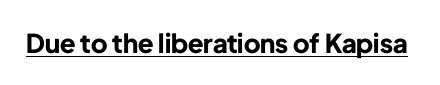
Q: Is the text bold? A: Yes.
Q: Is the text italic (slanted)? A: No, it is upright.
Q: Is the text underlined? A: Yes.
Q: Is the spacing between letters normal or unusually wide? A: Normal.
